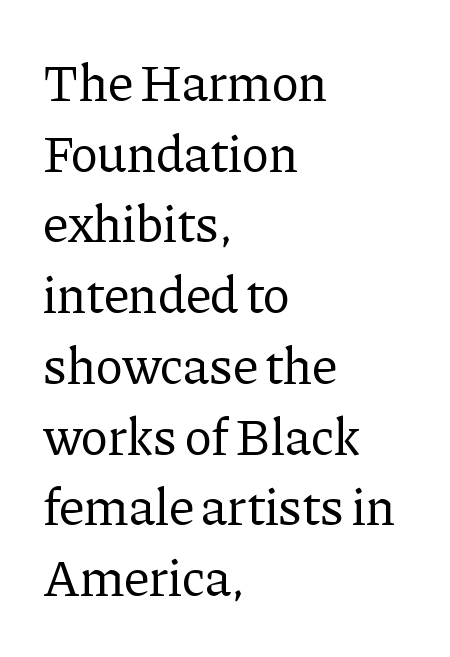
The image shows 52 px regular-weight serif type, upright; set left-aligned, normal line spacing (1.36x), normal letter spacing, not underlined; low stroke contrast and a medium x-height.
